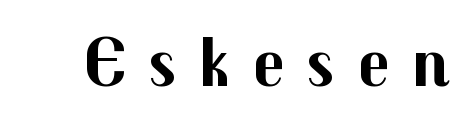
The glyphs are unaccompanied by any horizontal stroke below them. Spacing between characters has been opened up far beyond the box default. The rendering uses natural spacing where letterforms have individual widths. Nothing sits at the stroke ends, so this counts as sans-serif. Ascenders rise straight up at ninety degrees.
